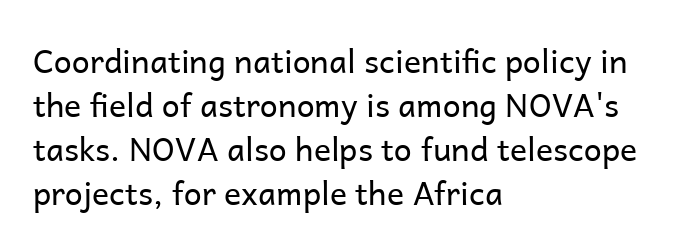
{"serif": "no", "italic": "no", "bold": "no", "weight": "regular", "width": "normal", "stroke_contrast": "low", "x_height": "medium", "monospaced": "no", "underline": "no", "align": "left", "line_spacing": "normal", "line_spacing_ratio": 1.37, "letter_spacing": "normal", "letter_spacing_em": 0.0, "glyph_px": 32}
